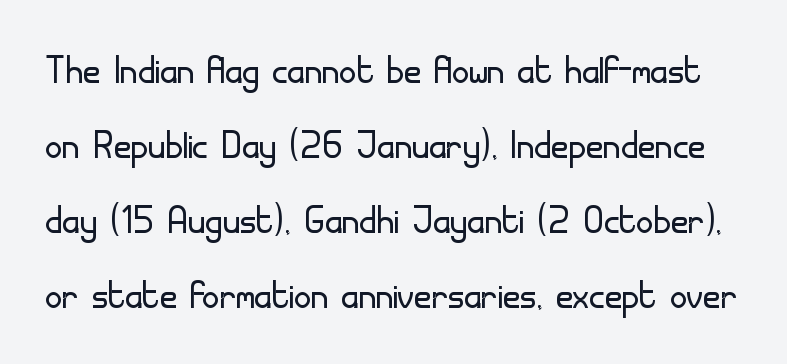
One glance says typical: line gaps are just what's usual. The type is set solid horizontally, with unmodified tracking. The letters stand upright; this is a roman face. Is the type heavy? It reads as light-to-regular instead. Varying glyph widths throughout — classic text-font behaviour. Clear beneath every line of the passage.
